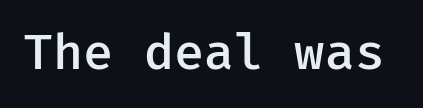
The image shows 49 px semibold sans-serif type, upright; set normal letter spacing, not underlined; low stroke contrast and a medium x-height.
